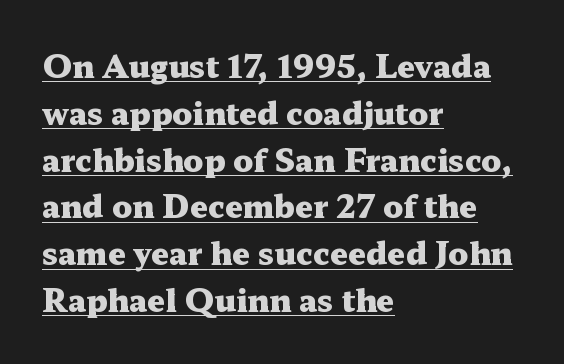
The image shows 31 px heavy, wide serif type, upright; set left-aligned, normal line spacing (1.51x), normal letter spacing, underlined; medium stroke contrast and a medium x-height.
